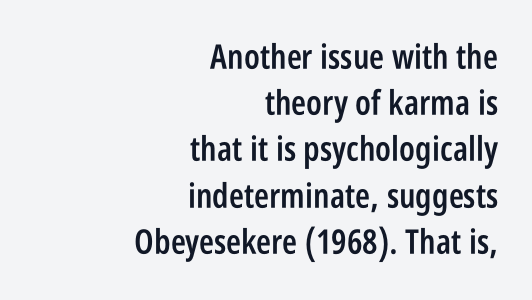
{"serif": "no", "italic": "no", "bold": "semi", "weight": "semibold", "width": "condensed", "stroke_contrast": "low", "x_height": "large", "monospaced": "no", "underline": "no", "align": "right", "line_spacing": "normal", "line_spacing_ratio": 1.36, "letter_spacing": "normal", "letter_spacing_em": 0.0, "glyph_px": 34}
